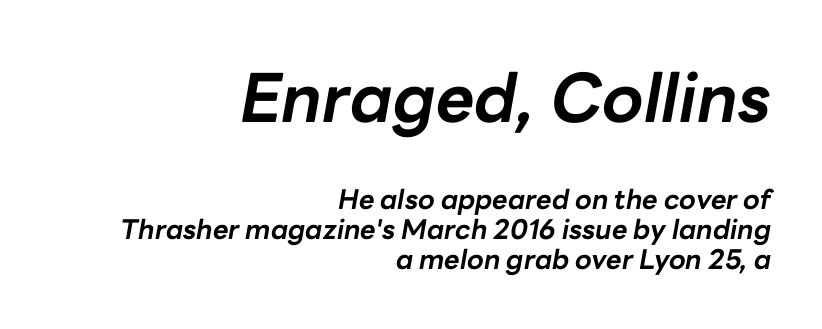
Between these two stacked blocks, the higher one wins on size. This sample is right-justified, so line beginnings fall wherever the words allow. The passage shown stacks its lines with hardly any gap. Does extra space separate the letters? No, they use regular spacing.
